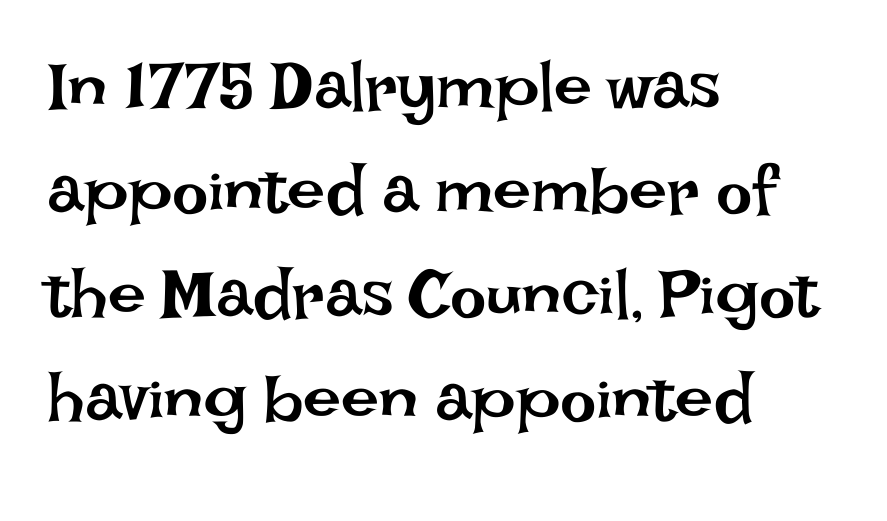
The face used here is proportionally spaced, like ordinary book or web type. Each new line begins a customary step beneath the previous one. These lines stack with their left ends in a neat column. Each row of text sits above clean, open space. The typesetting does not lean heavy: it is not bold.
